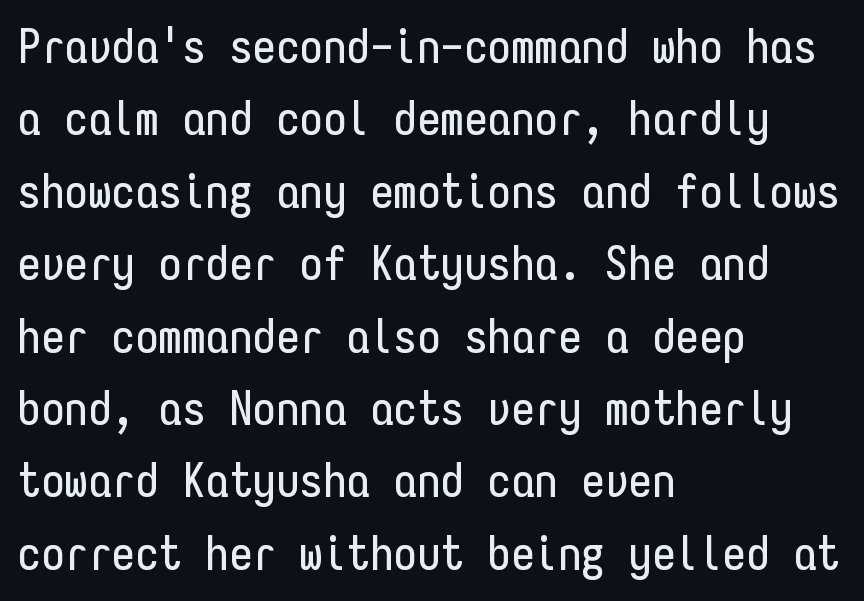
Q: Is the text italic (slanted)? A: No, it is upright.
Q: Is the typeface a serif or a sans-serif typeface? A: Sans-serif.
Q: Is the text underlined? A: No.
Q: How is the paragraph aligned? A: Left-aligned.
Q: Is the spacing between letters normal or unusually wide? A: Normal.
Q: Is the spacing between lines tight, normal or loose? A: Normal.
Q: Width (condensed, normal, or wide)? A: Condensed.
Q: Stroke contrast? A: Low.
Q: x-height? A: Medium.
Q: Monospaced? A: Yes.
